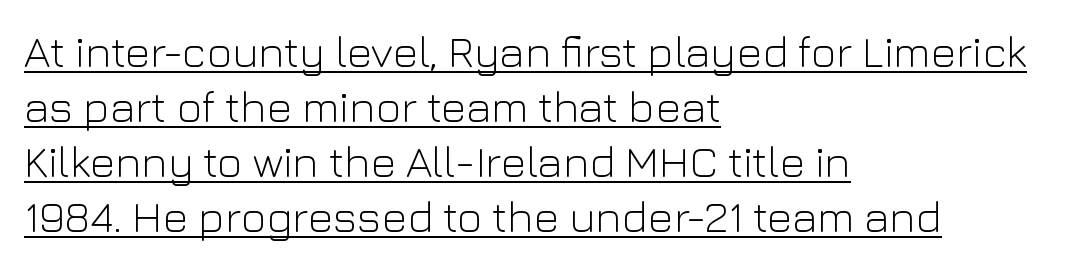
{"serif": "no", "italic": "no", "bold": "no", "weight": "light", "width": "normal", "stroke_contrast": "low", "x_height": "medium", "monospaced": "no", "underline": "yes", "align": "left", "line_spacing": "normal", "line_spacing_ratio": 1.25, "letter_spacing": "normal", "letter_spacing_em": 0.0, "glyph_px": 44}
